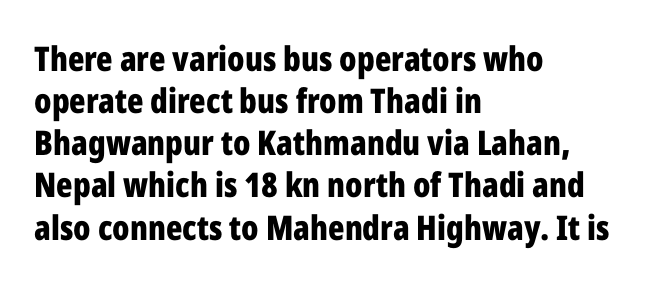
Q: Is the text bold? A: Yes.
Q: Is the text italic (slanted)? A: No, it is upright.
Q: Is the typeface a serif or a sans-serif typeface? A: Sans-serif.
Q: Is the text underlined? A: No.
Q: How is the paragraph aligned? A: Left-aligned.
Q: Is the spacing between letters normal or unusually wide? A: Normal.
Q: Width (condensed, normal, or wide)? A: Condensed.
Q: Stroke contrast? A: Low.
Q: x-height? A: Medium.
Q: Monospaced? A: No.
